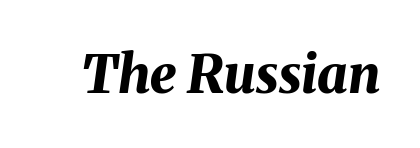
{"italic": "yes", "lean": "right", "slant_degrees": 8, "bold": "yes", "weight": "bold", "width": "normal", "stroke_contrast": "medium", "x_height": "medium", "monospaced": "no", "underline": "no", "letter_spacing": "normal", "letter_spacing_em": 0.0, "glyph_px": 53}
